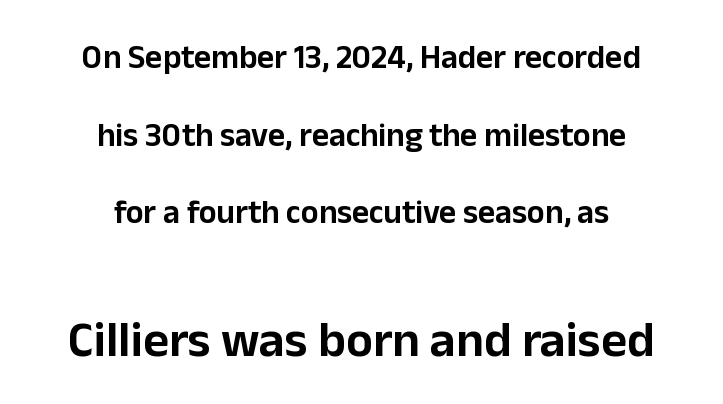
The image shows 50 px sans-serif type, upright; set centered, loose line spacing (2.35x), normal letter spacing, not underlined; the second (bottom) block is 1.52x larger; low stroke contrast and a medium x-height.
